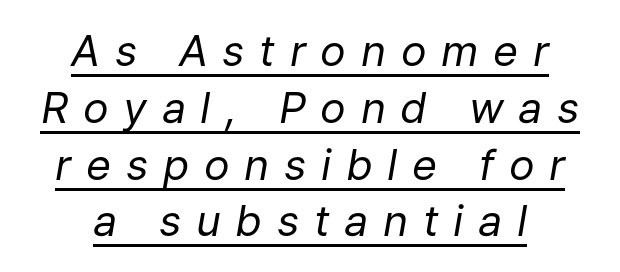
{"italic": "yes", "lean": "right", "slant_degrees": 9, "bold": "no", "weight": "regular", "width": "normal", "stroke_contrast": "low", "x_height": "medium", "monospaced": "no", "underline": "yes", "align": "center", "line_spacing": "normal", "line_spacing_ratio": 1.32, "letter_spacing": "wide", "letter_spacing_em": 0.34, "glyph_px": 43}
